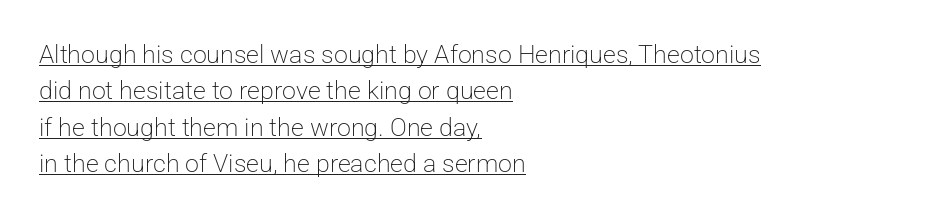
On a weight scale, this lands at 450 or below. A roman cut, with each character standing at attention. Notice how the passage keeps a crisp vertical edge on the left only. Nothing unusual about the tracking: characters are spaced as the font intends. A rule runs beneath these lines of type. Vertical spacing — default.
